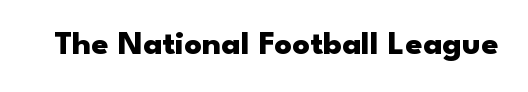
Q: Is the text bold? A: Yes.
Q: Is the text italic (slanted)? A: No, it is upright.
Q: Is the typeface a serif or a sans-serif typeface? A: Sans-serif.
Q: Is the text underlined? A: No.
Q: Is the spacing between letters normal or unusually wide? A: Normal.
Q: Width (condensed, normal, or wide)? A: Wide.
Q: Stroke contrast? A: Low.
Q: x-height? A: Small.
Q: Monospaced? A: No.
